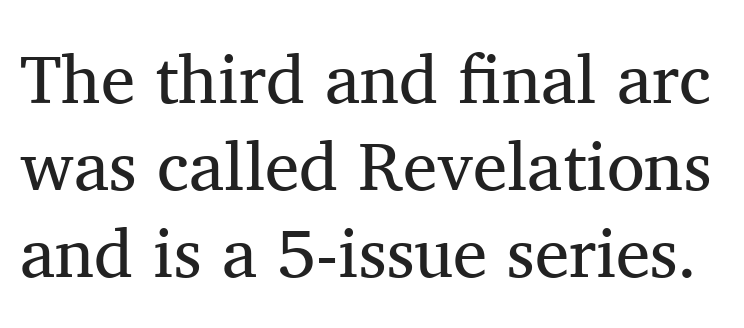
{"serif": "yes", "italic": "no", "bold": "no", "weight": "regular", "width": "normal", "stroke_contrast": "medium", "x_height": "medium", "monospaced": "no", "underline": "no", "line_spacing": "normal", "line_spacing_ratio": 1.26, "letter_spacing": "normal", "letter_spacing_em": 0.0, "glyph_px": 69}
